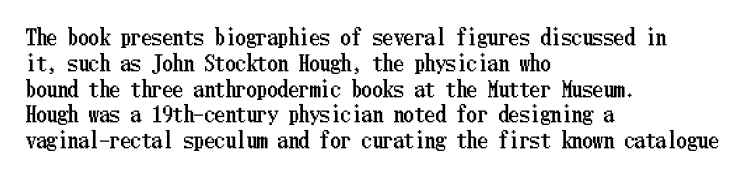
Underline: absent. This rendering uses left alignment, leaving the right contour irregular. A typesetter would mark this as roman, not italic. In terms of letterspacing, this is plain default setting.
